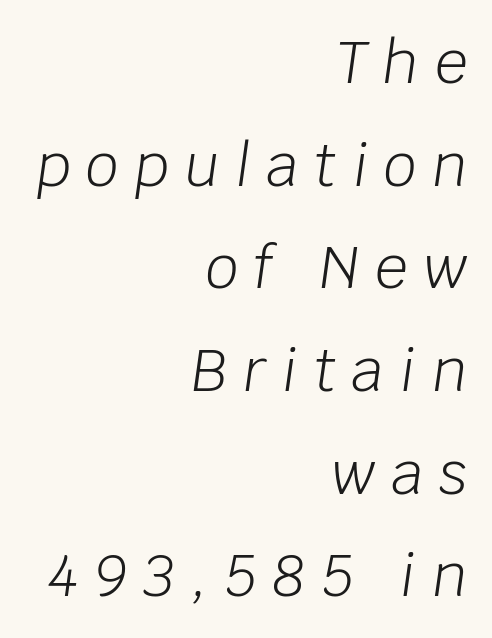
{"italic": "yes", "lean": "right", "slant_degrees": 8, "bold": "no", "weight": "light", "width": "normal", "stroke_contrast": "low", "x_height": "large", "monospaced": "no", "underline": "no", "align": "right", "line_spacing_ratio": 1.77, "letter_spacing": "wide", "letter_spacing_em": 0.27, "glyph_px": 58}
